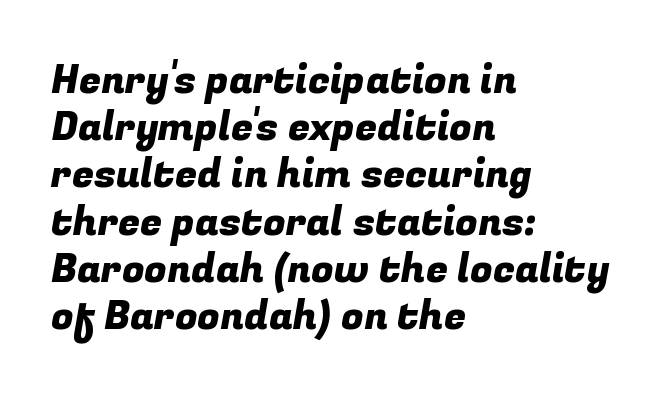
Notice how the passage keeps a crisp vertical edge on the left only. You can tell from the bare stems that sans-serif type was used. Check the space under the baseline: it is left empty. Think of a printed novel: that variable character pitch is what you see here.
